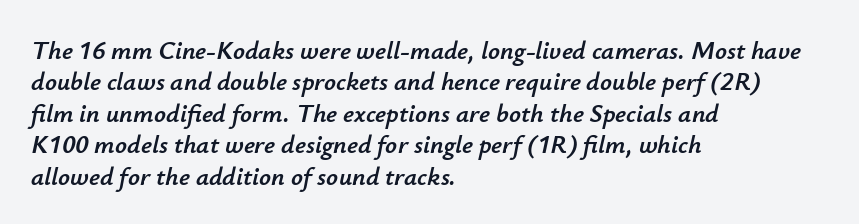
The image shows 26 px text type, italic (leaning right); set left-aligned, line spacing 1.21x, normal letter spacing, not underlined.
